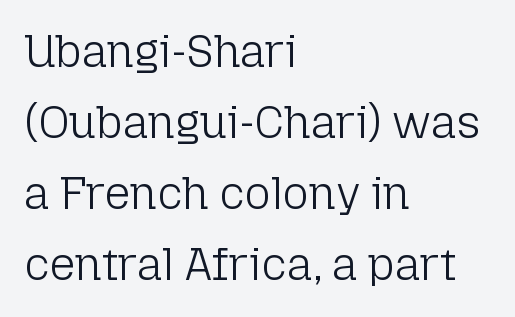
Q: Is the text bold? A: No.
Q: Is the text italic (slanted)? A: No, it is upright.
Q: Is the typeface a serif or a sans-serif typeface? A: Sans-serif.
Q: Is the text underlined? A: No.
Q: How is the paragraph aligned? A: Left-aligned.
Q: Is the spacing between letters normal or unusually wide? A: Normal.
Q: Is the spacing between lines tight, normal or loose? A: Normal.
Q: Width (condensed, normal, or wide)? A: Normal.
Q: Stroke contrast? A: Low.
Q: x-height? A: Medium.
Q: Monospaced? A: No.
